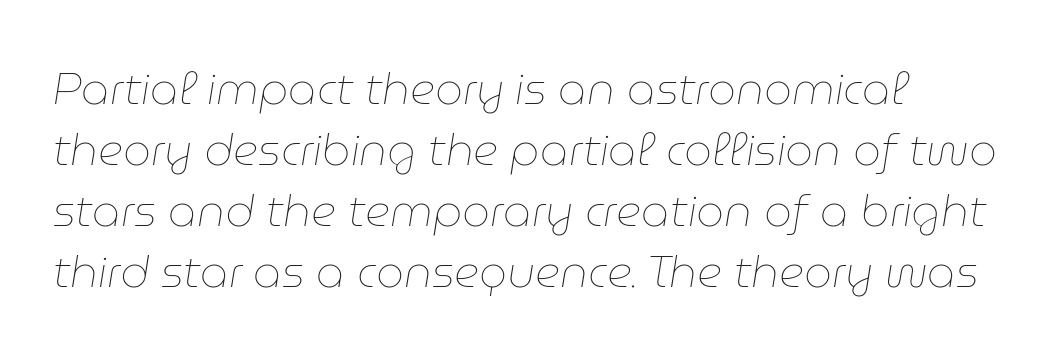
The line texture is even and compact thanks to regular tracking. In terms of posture, this sample is oblique. Stems here are at most as thick as an everyday book face. Varying glyph widths throughout — classic text-font behaviour.
